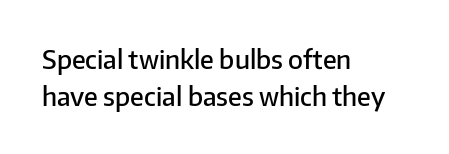
{"italic": "no", "bold": "semi", "underline": "no", "align": "left", "line_spacing": "normal", "line_spacing_ratio": 1.42, "letter_spacing": "normal", "letter_spacing_em": 0.0, "glyph_px": 26}
